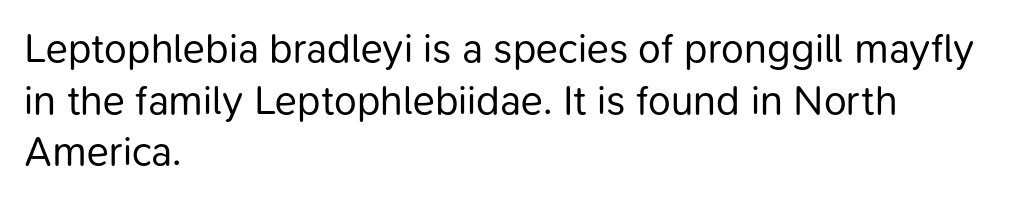
The image shows 41 px regular-weight sans-serif type, upright; set left-aligned, normal line spacing (1.26x), normal letter spacing, not underlined; low stroke contrast and a medium x-height.
